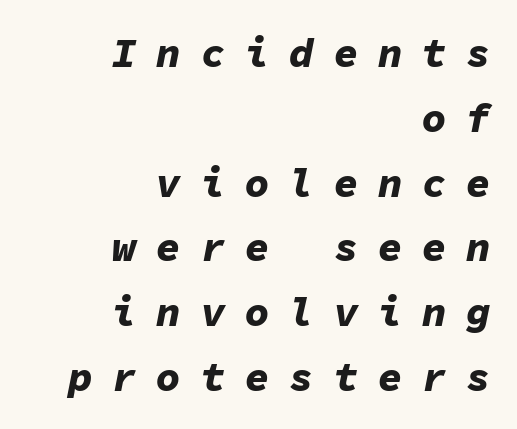
It's the slanting kind of type. The letters march in equal steps, a hallmark of fixed-pitch type. Vertical spacing — default. Nobody drew a line under any word here. Words appear elongated and porous because spacing is wide.
